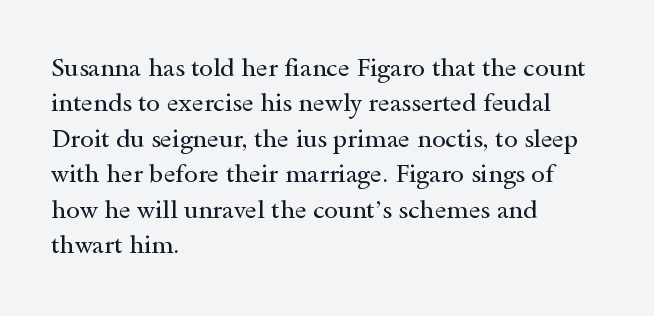
Plain, unruled lines of type. Is the type heavy? It reads as light-to-regular instead. Interline gaps are of average width in this sample. In terms of posture, this sample is upright. These lines are set flush left with a ragged right edge. Nothing unusual about the tracking: characters are spaced as the font intends.
